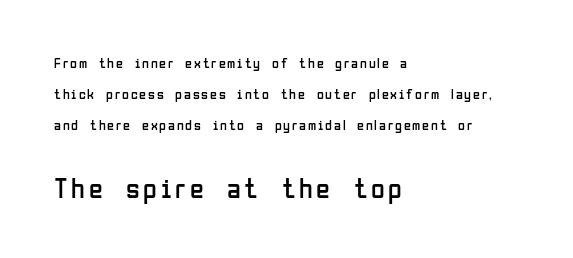
The image shows 28 px regular-weight, condensed sans-serif type, upright; set left-aligned, loose line spacing (2.22x), not underlined; the second (bottom) block is 2.0x larger; low stroke contrast and a medium x-height.
